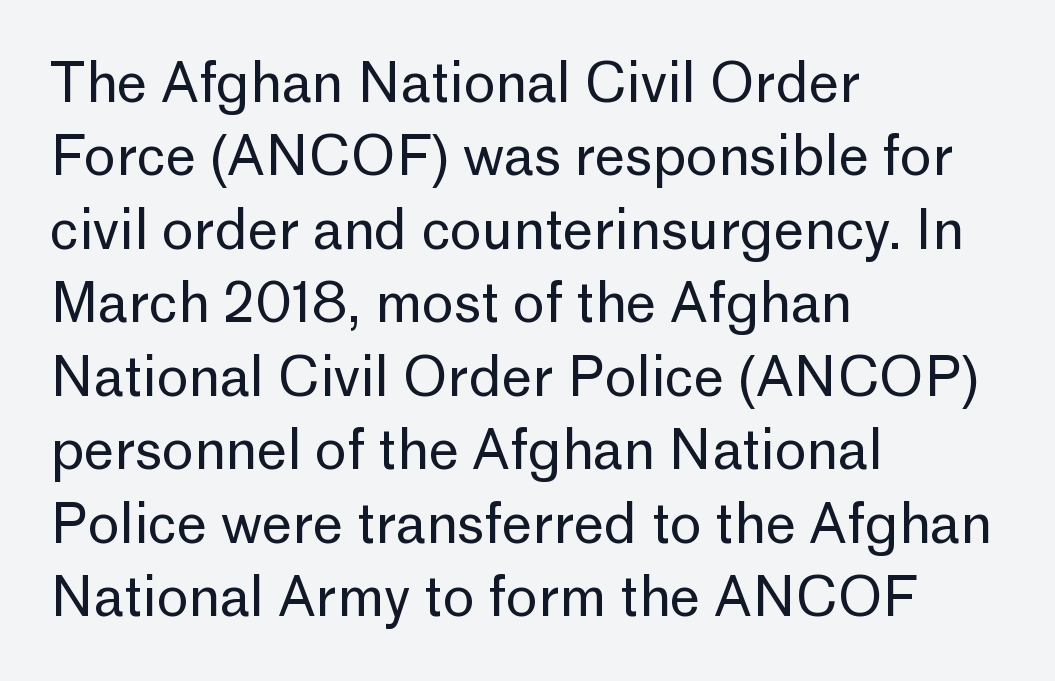
{"serif": "no", "italic": "no", "bold": "no", "weight": "regular", "width": "normal", "stroke_contrast": "low", "x_height": "medium", "monospaced": "no", "underline": "no", "align": "left", "line_spacing": "normal", "line_spacing_ratio": 1.36, "letter_spacing": "normal", "letter_spacing_em": 0.0, "glyph_px": 54}
